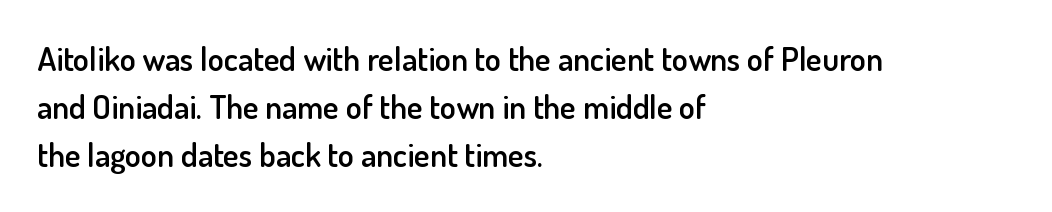
The image shows 33 px semibold sans-serif type, upright; set left-aligned, normal line spacing (1.45x), normal letter spacing, not underlined; low stroke contrast and a small x-height.
